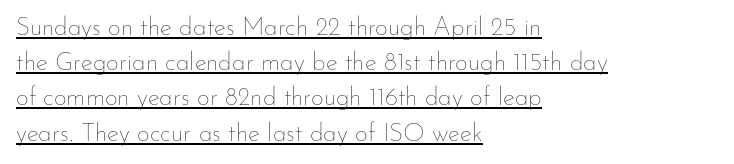
{"italic": "no", "bold": "no", "underline": "yes", "align": "left", "line_spacing": "normal", "line_spacing_ratio": 1.41, "letter_spacing": "normal", "letter_spacing_em": 0.0, "glyph_px": 25}
